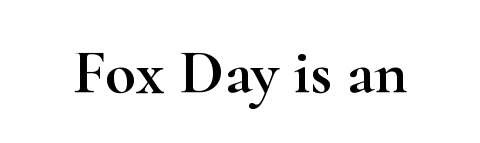
{"serif": "yes", "italic": "no", "width": "wide", "stroke_contrast": "high", "x_height": "small", "monospaced": "no", "underline": "no", "letter_spacing": "normal", "letter_spacing_em": 0.0, "glyph_px": 64}
